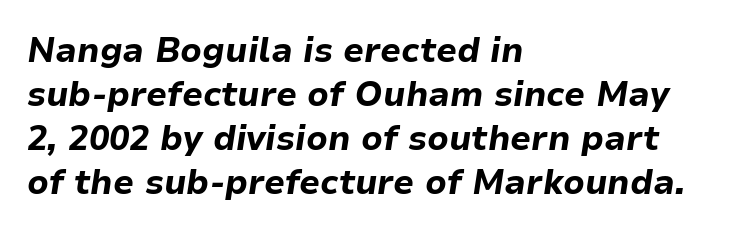
Q: Is the text bold? A: Yes.
Q: Is the text italic (slanted)? A: Yes, it leans right by about 9 degrees.
Q: Is the text underlined? A: No.
Q: How is the paragraph aligned? A: Left-aligned.
Q: Is the spacing between letters normal or unusually wide? A: Normal.
Q: Is the spacing between lines tight, normal or loose? A: Normal.
Q: Width (condensed, normal, or wide)? A: Normal.
Q: Stroke contrast? A: Low.
Q: x-height? A: Medium.
Q: Monospaced? A: No.
